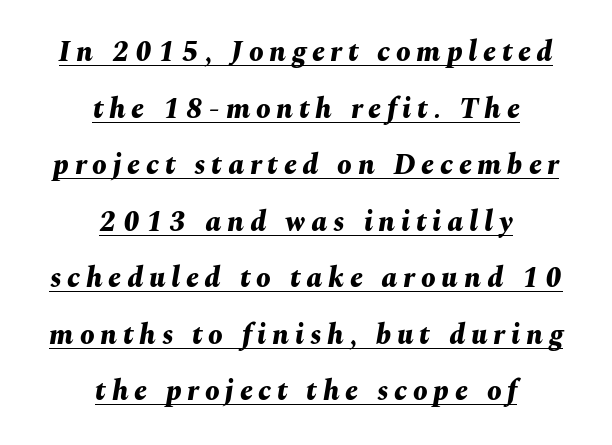
These words are printed bold, with thick strokes throughout. The typesetter has applied underlining to the passage shown. There is plenty of visible air inserted between adjacent glyphs. Slant detected: the letters are inclined. The letters advance in unequal steps, a hallmark of proportional type. The rendering positions every line midway between the sides.
